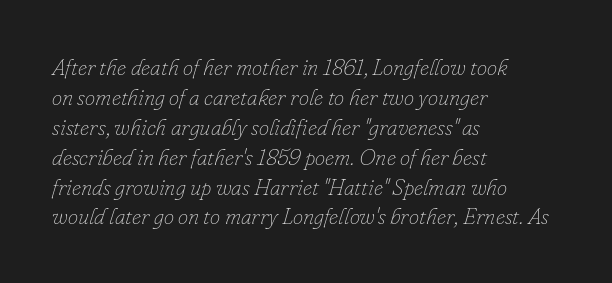
Q: Is the text bold? A: No.
Q: Is the text italic (slanted)? A: Yes, it leans right by about 16 degrees.
Q: Is the text underlined? A: No.
Q: How is the paragraph aligned? A: Left-aligned.
Q: Is the spacing between letters normal or unusually wide? A: Normal.
Q: Is the spacing between lines tight, normal or loose? A: Normal.
